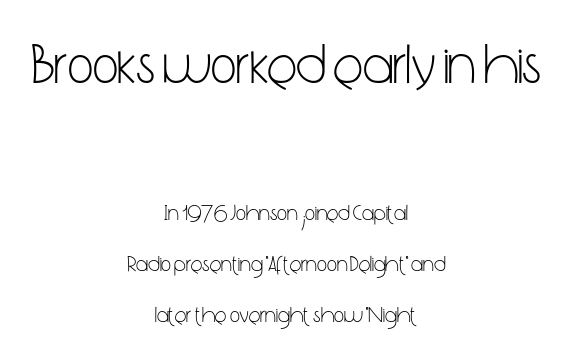
{"serif": "no", "italic": "no", "bold": "no", "weight": "light", "width": "condensed", "stroke_contrast": "low", "x_height": "medium", "monospaced": "no", "underline": "no", "align": "center", "line_spacing": "loose", "line_spacing_ratio": 2.31, "letter_spacing": "normal", "letter_spacing_em": 0.0, "larger_block": "first", "size_ratio": 2.55, "glyph_px": 56}
